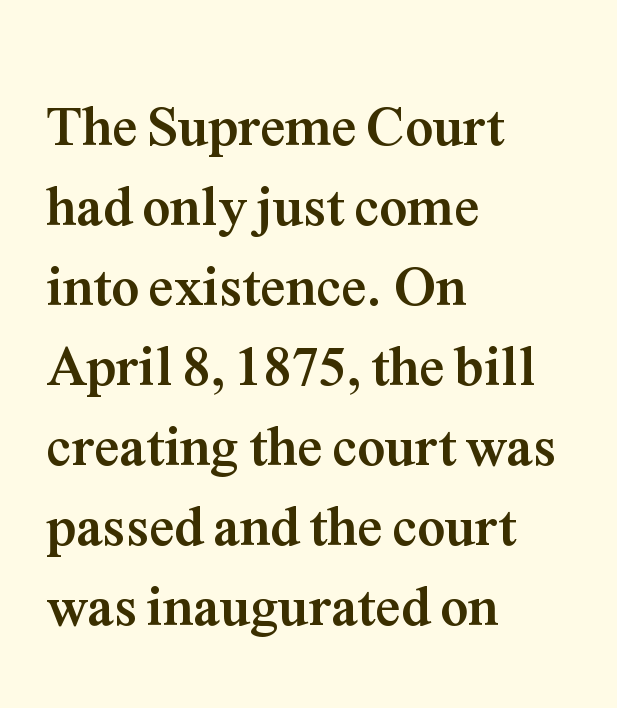
Q: Is the text bold? A: Yes.
Q: Is the text italic (slanted)? A: No, it is upright.
Q: Is the typeface a serif or a sans-serif typeface? A: Serif.
Q: Is the text underlined? A: No.
Q: How is the paragraph aligned? A: Left-aligned.
Q: Is the spacing between letters normal or unusually wide? A: Normal.
Q: Is the spacing between lines tight, normal or loose? A: Normal.
Q: Width (condensed, normal, or wide)? A: Normal.
Q: Stroke contrast? A: Medium.
Q: x-height? A: Medium.
Q: Monospaced? A: No.
